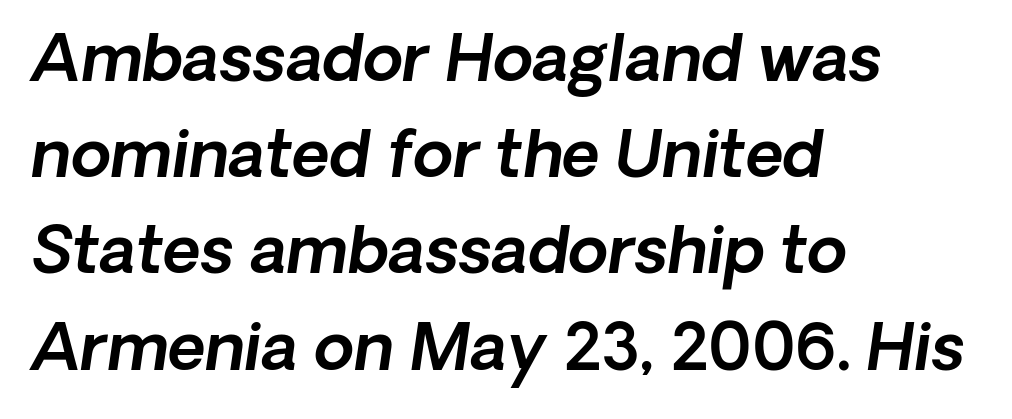
Whoever set this chose a conventional vertical rhythm. This sample uses plain, unmodified letter spacing. Do the characters align in a grid? No, the font is proportional. Observe the lean: these are italic letterforms. Layout note: lines flush left.
